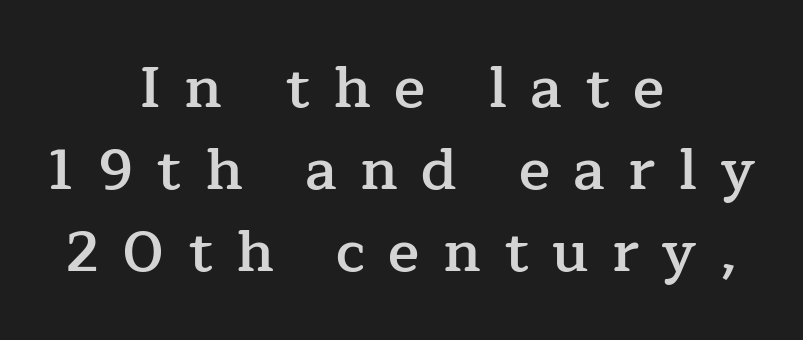
{"serif": "yes", "italic": "no", "bold": "semi", "weight": "semibold", "width": "normal", "stroke_contrast": "low", "x_height": "medium", "monospaced": "no", "underline": "no", "align": "center", "line_spacing": "normal", "line_spacing_ratio": 1.41, "letter_spacing": "wide", "letter_spacing_em": 0.4, "glyph_px": 58}
